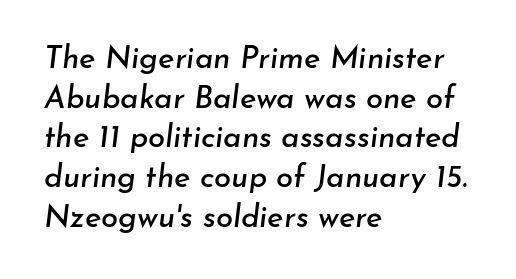
Proportional: the letters do not fall into vertical columns. The zone under the glyphs is completely vacant. Vertical spacing — default. These lines keep a tight, regular rhythm from letter to letter.
